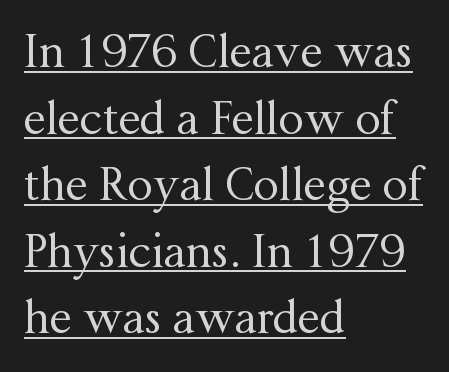
Q: Is the text bold? A: No.
Q: Is the text italic (slanted)? A: No, it is upright.
Q: Is the typeface a serif or a sans-serif typeface? A: Serif.
Q: Is the text underlined? A: Yes.
Q: How is the paragraph aligned? A: Left-aligned.
Q: Is the spacing between letters normal or unusually wide? A: Normal.
Q: Is the spacing between lines tight, normal or loose? A: Normal.
Q: Width (condensed, normal, or wide)? A: Normal.
Q: Stroke contrast? A: Medium.
Q: x-height? A: Medium.
Q: Monospaced? A: No.
